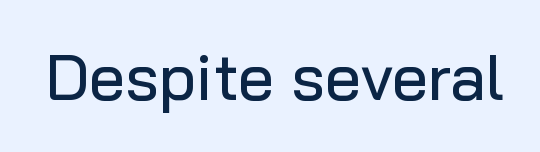
Inter-character spacing is left at the font's built-in metrics. Looks like regular typesetting: each glyph gets only the width it needs. The lettering stays uniformly vertical, giving the passage a roman look. A bare baseline throughout the passage. Observe the absence of serifs on each vertical stroke in this sample.
